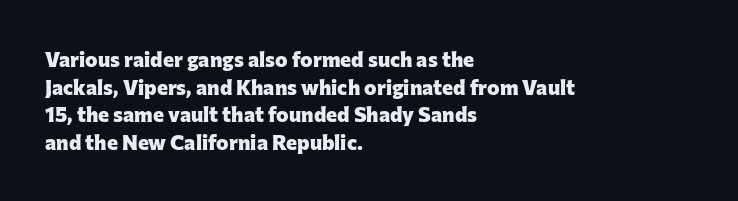
It's the straight-up-and-down kind of type. The words here are not underlined. Summary of vertical rhythm: regular, with standard interline spacing. Alignment: flush left. The rendering keeps characters at their native spacing.
